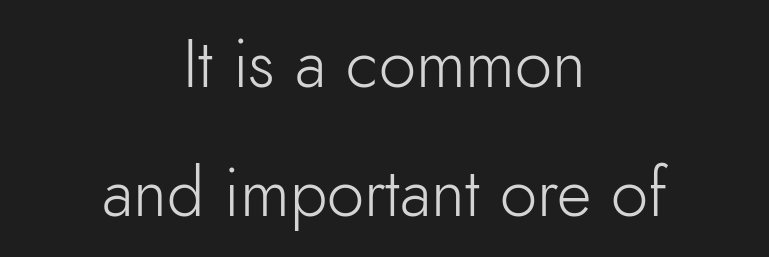
{"serif": "no", "italic": "no", "bold": "no", "weight": "light", "width": "normal", "stroke_contrast": "low", "x_height": "small", "monospaced": "no", "underline": "no", "align": "center", "line_spacing": "loose", "line_spacing_ratio": 1.92, "letter_spacing": "normal", "letter_spacing_em": 0.0, "glyph_px": 67}
